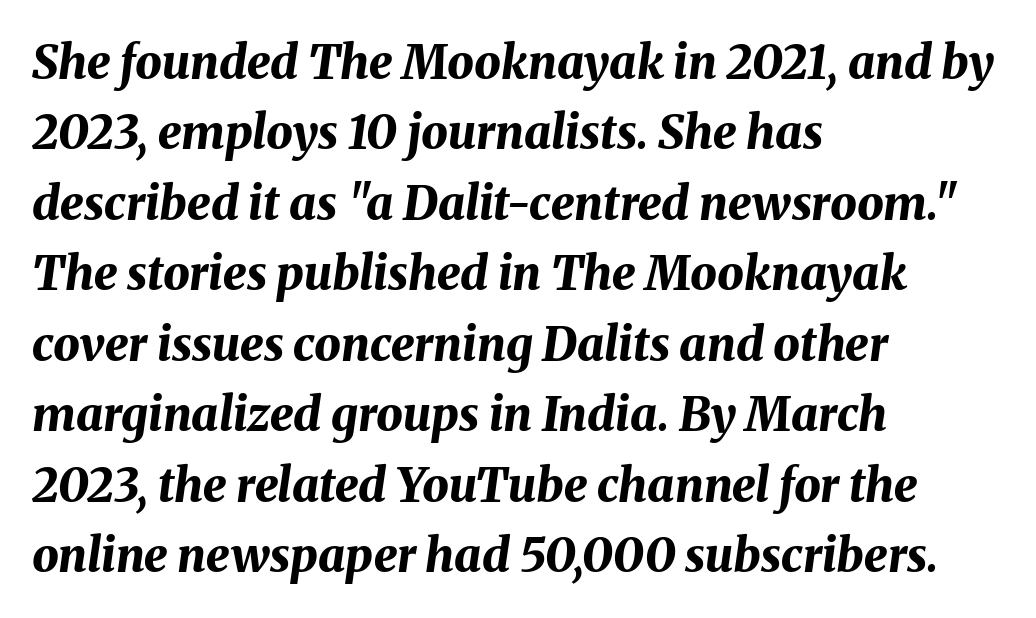
The image shows 47 px bold type, italic (leaning right); set left-aligned, normal line spacing (1.5x), normal letter spacing, not underlined; medium stroke contrast and a medium x-height.
